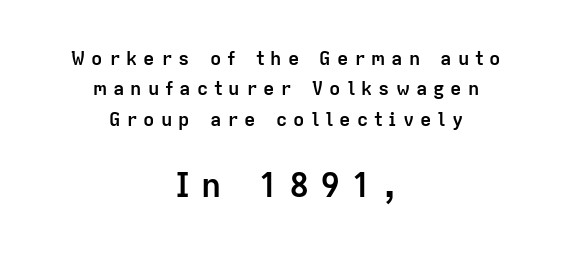
{"serif": "no", "italic": "no", "bold": "yes", "weight": "semibold", "width": "normal", "stroke_contrast": "low", "x_height": "medium", "monospaced": "no", "underline": "no", "align": "center", "line_spacing": "normal", "line_spacing_ratio": 1.6, "letter_spacing": "wide", "letter_spacing_em": 0.31, "larger_block": "second", "size_ratio": 1.79, "glyph_px": 34}
